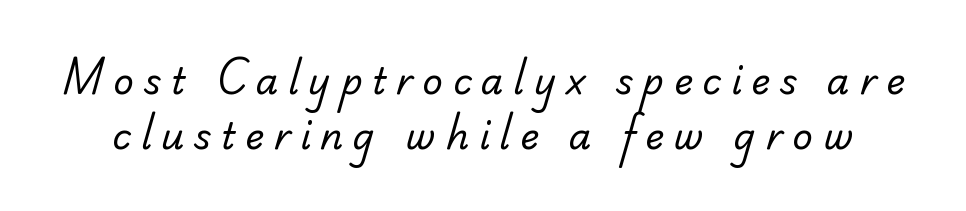
The image shows 36 px regular-weight sans-serif type; set normal line spacing (1.53x), unusually wide letter spacing (+0.27 em), not underlined; low stroke contrast and a small x-height.
